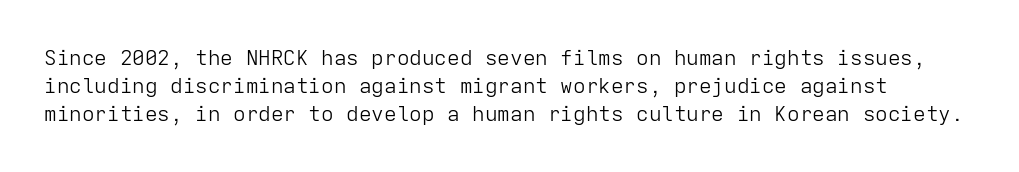
Plain, unruled lines of type. Caption: standard tracking, unaltered. The lettering stays uniformly vertical, giving the passage a roman look. The characters are drawn with everyday or finer stroke widths. Reading down the column, the eye jumps a familiar distance to each next line.
